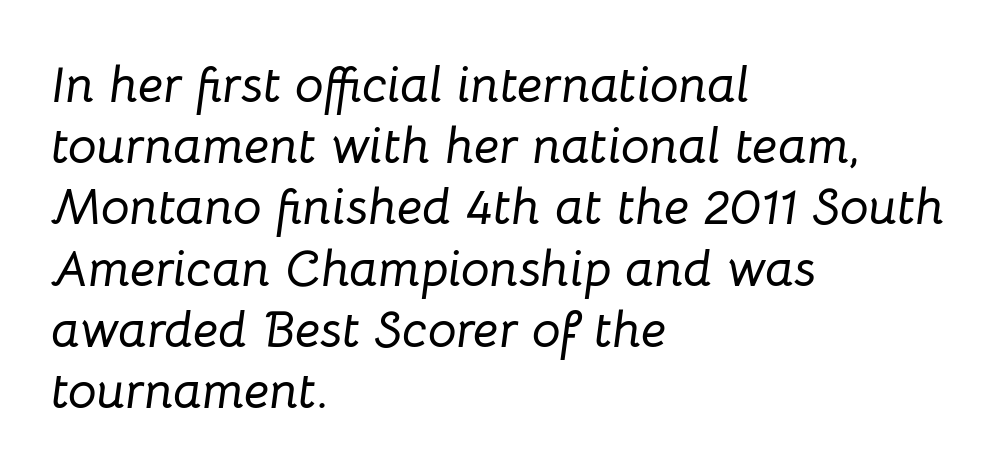
Teacher's note: observe the even left margin — that is flush-left alignment. Character widths vary here, with narrow letters taking less room than wide ones. Nothing unusual about the tracking: characters are spaced as the font intends. Quick note: italic.
